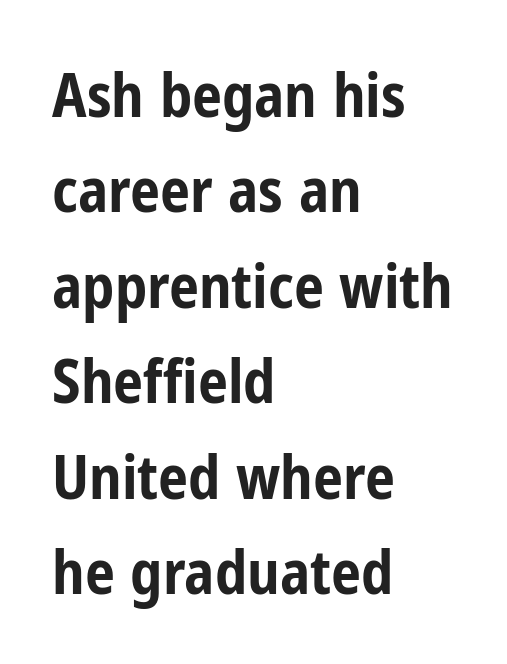
The image shows 60 px bold, condensed sans-serif type, upright; set left-aligned, normal line spacing (1.59x), normal letter spacing, not underlined; low stroke contrast and a medium x-height.
